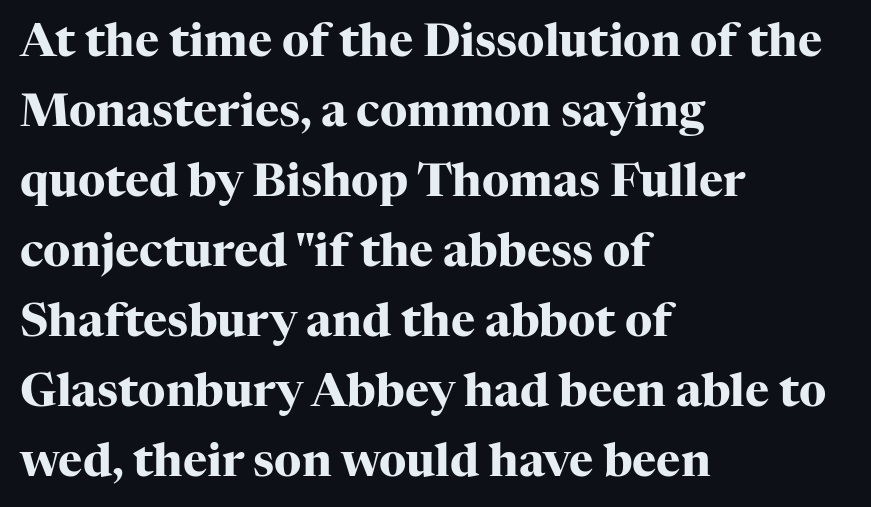
Q: Is the text bold? A: Yes.
Q: Is the text italic (slanted)? A: No, it is upright.
Q: Is the typeface a serif or a sans-serif typeface? A: Serif.
Q: Is the text underlined? A: No.
Q: How is the paragraph aligned? A: Left-aligned.
Q: Is the spacing between letters normal or unusually wide? A: Normal.
Q: Is the spacing between lines tight, normal or loose? A: Normal.
Q: Width (condensed, normal, or wide)? A: Normal.
Q: Stroke contrast? A: High.
Q: x-height? A: Medium.
Q: Monospaced? A: No.
